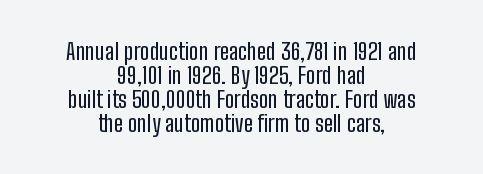
Q: Is the text italic (slanted)? A: No, it is upright.
Q: Is the text underlined? A: No.
Q: How is the paragraph aligned? A: Centered.
Q: Is the spacing between letters normal or unusually wide? A: Normal.
Q: Is the spacing between lines tight, normal or loose? A: Tight.
